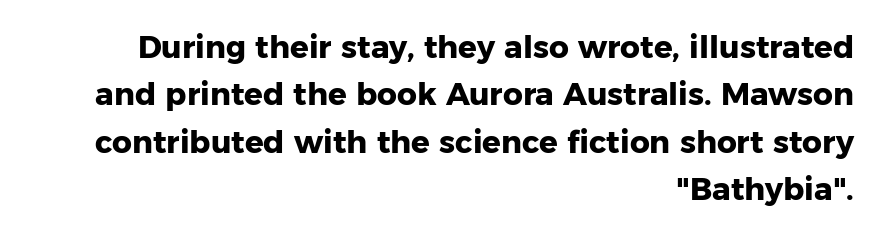
The image shows 31 px heavy sans-serif type, upright; set right-aligned, normal line spacing (1.53x), normal letter spacing, not underlined; low stroke contrast and a medium x-height.
